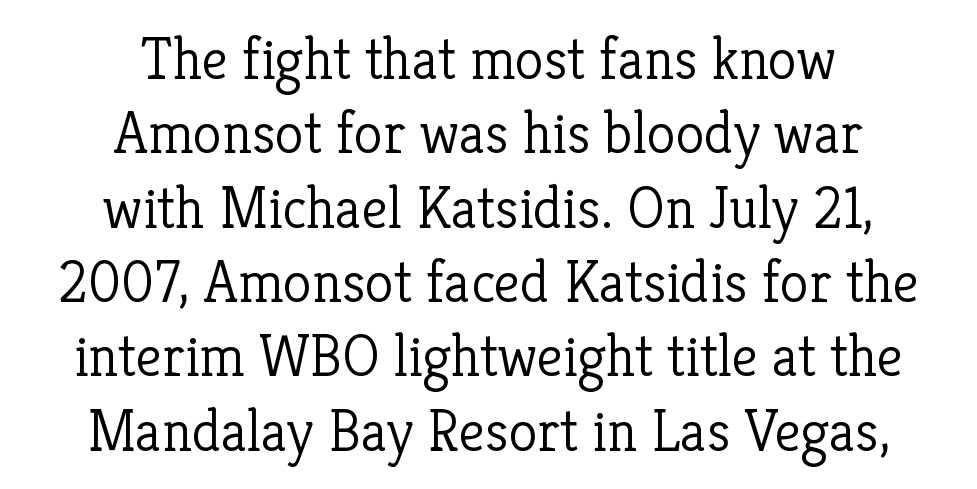
Q: Is the text bold? A: No.
Q: Is the text italic (slanted)? A: No, it is upright.
Q: Is the typeface a serif or a sans-serif typeface? A: Serif.
Q: Is the text underlined? A: No.
Q: How is the paragraph aligned? A: Centered.
Q: Is the spacing between letters normal or unusually wide? A: Normal.
Q: Is the spacing between lines tight, normal or loose? A: Normal.
Q: Width (condensed, normal, or wide)? A: Normal.
Q: Stroke contrast? A: Low.
Q: x-height? A: Medium.
Q: Monospaced? A: No.
